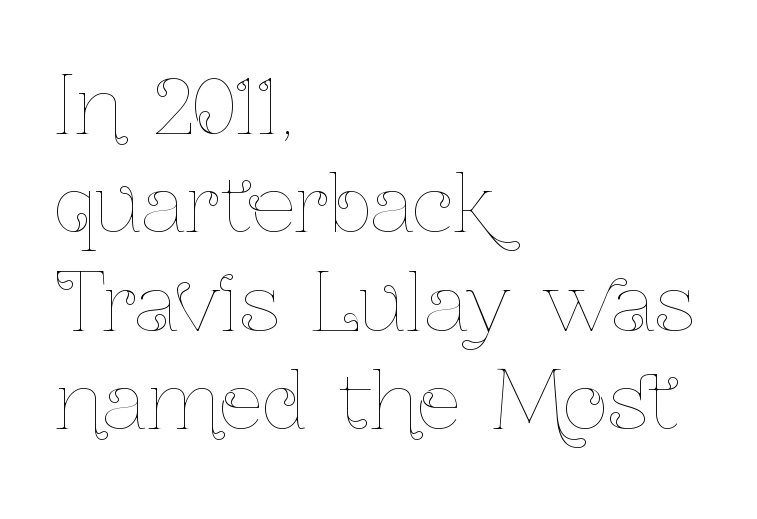
The image shows 78 px thin, condensed type, upright; set left-aligned, normal line spacing (1.26x), normal letter spacing, not underlined; low stroke contrast and a medium x-height.
